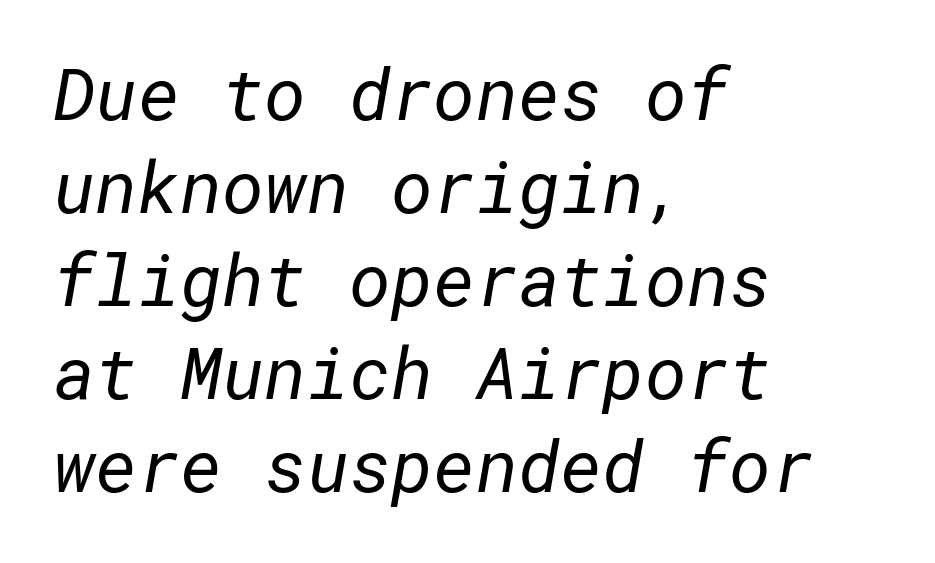
The image shows 72 px regular-weight sans-serif type; set left-aligned, normal line spacing (1.29x), normal letter spacing, not underlined; low stroke contrast and a medium x-height.
